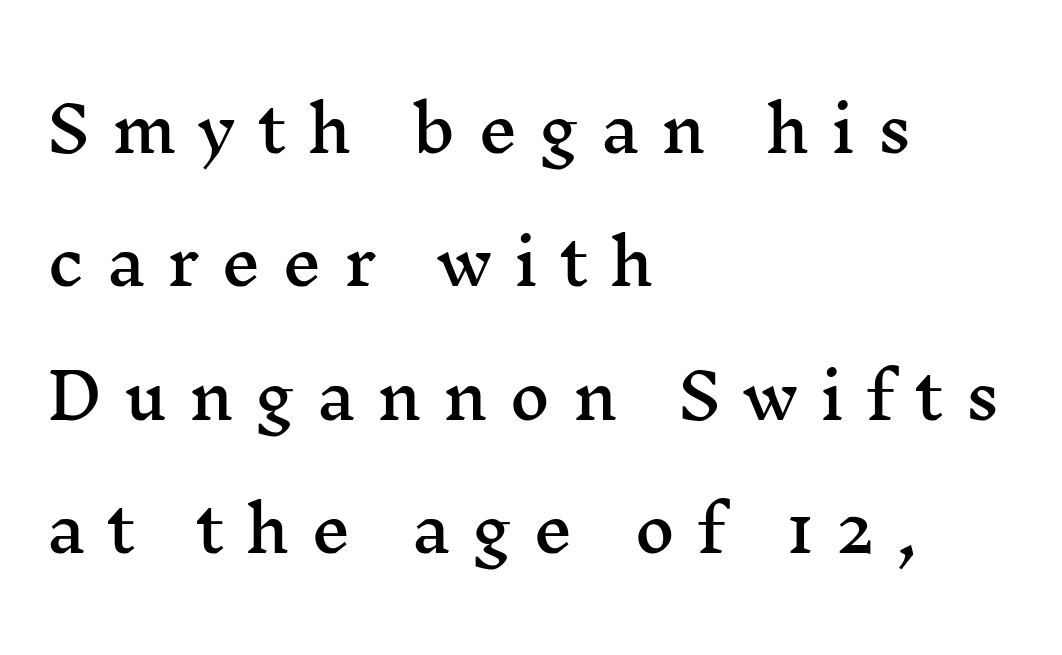
The letters stand straight up with perfectly vertical stems. The horizontal fit of the characters is loose and conspicuously gappy. Think of a printed novel: that variable character pitch is what you see here. Teacher's note: observe the even left margin — that is flush-left alignment. What kind of face is this? One with serifs.
